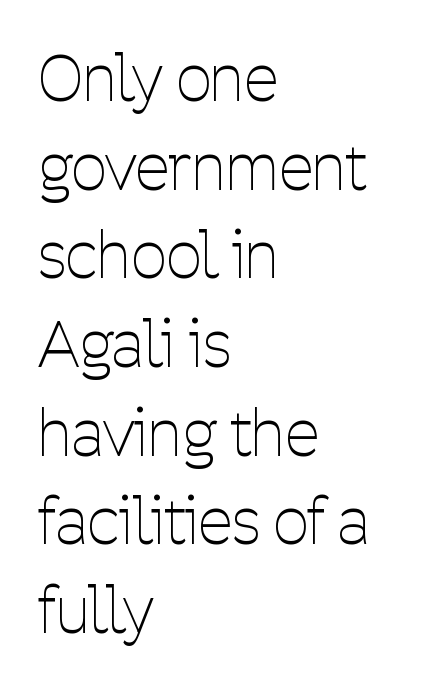
The image shows 62 px thin, condensed sans-serif type, upright; set left-aligned, normal line spacing (1.43x), normal letter spacing, not underlined; low stroke contrast and a medium x-height.
